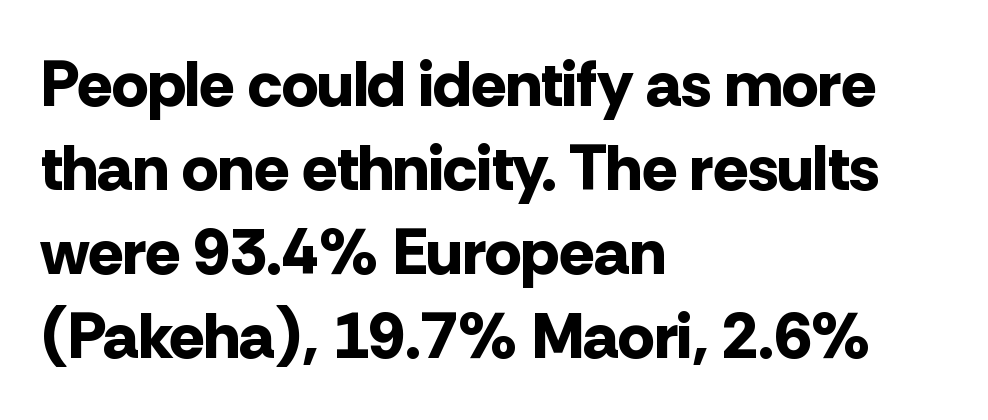
Q: Is the text bold? A: Yes.
Q: Is the text italic (slanted)? A: No, it is upright.
Q: Is the typeface a serif or a sans-serif typeface? A: Sans-serif.
Q: Is the text underlined? A: No.
Q: How is the paragraph aligned? A: Left-aligned.
Q: Is the spacing between letters normal or unusually wide? A: Normal.
Q: Is the spacing between lines tight, normal or loose? A: Normal.
Q: Width (condensed, normal, or wide)? A: Normal.
Q: Stroke contrast? A: Low.
Q: x-height? A: Medium.
Q: Monospaced? A: No.
